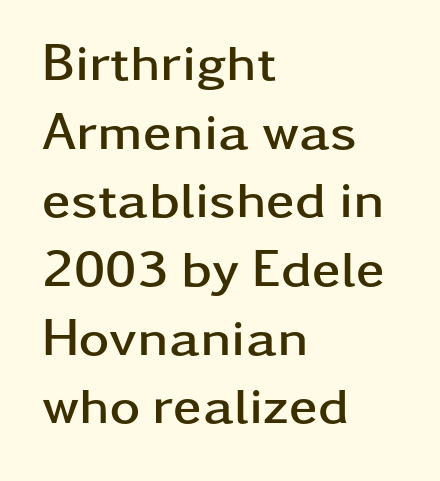
The image shows 52 px semibold, wide sans-serif type, upright; set left-aligned, normal line spacing (1.32x), normal letter spacing, not underlined; low stroke contrast and a medium x-height.
